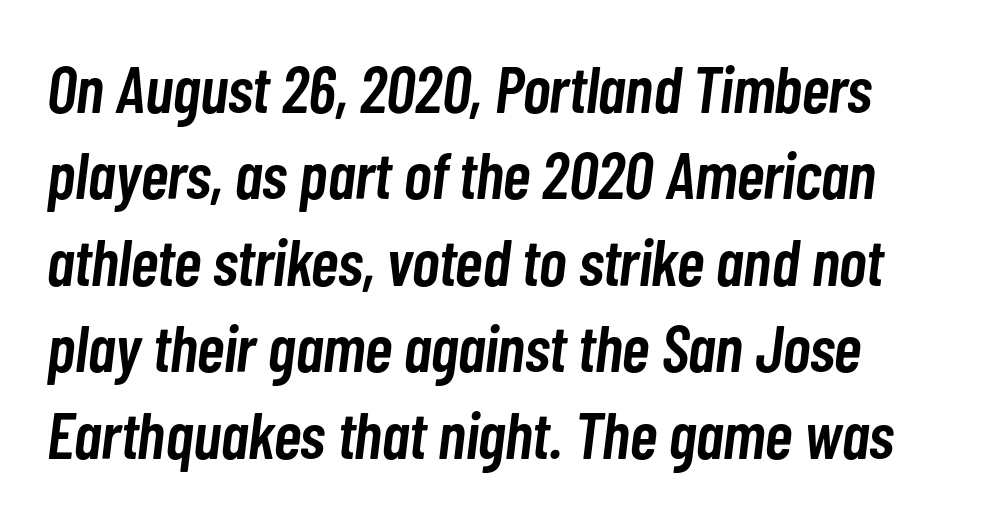
Standard letterfit; no display-style spreading of the glyphs. Is there much room between lines? A standard amount, neither cramped nor airy. The area under the type is left untouched. Do the characters align in a grid? No, the font is proportional.
